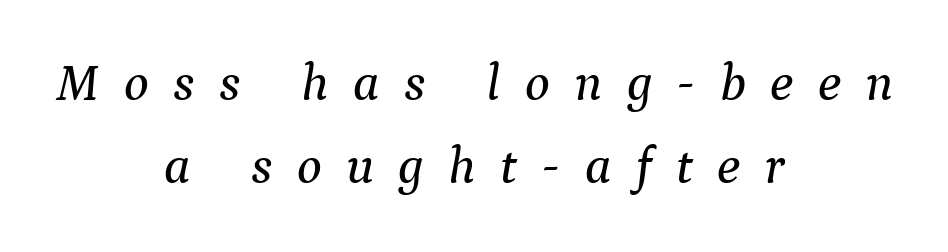
Q: Is the text italic (slanted)? A: Yes, it leans right by about 9 degrees.
Q: Is the typeface a serif or a sans-serif typeface? A: Serif.
Q: Is the text underlined? A: No.
Q: How is the paragraph aligned? A: Centered.
Q: Is the spacing between letters normal or unusually wide? A: Unusually wide.
Q: Is the spacing between lines tight, normal or loose? A: Normal.
Q: Width (condensed, normal, or wide)? A: Normal.
Q: Stroke contrast? A: Medium.
Q: x-height? A: Medium.
Q: Monospaced? A: No.
